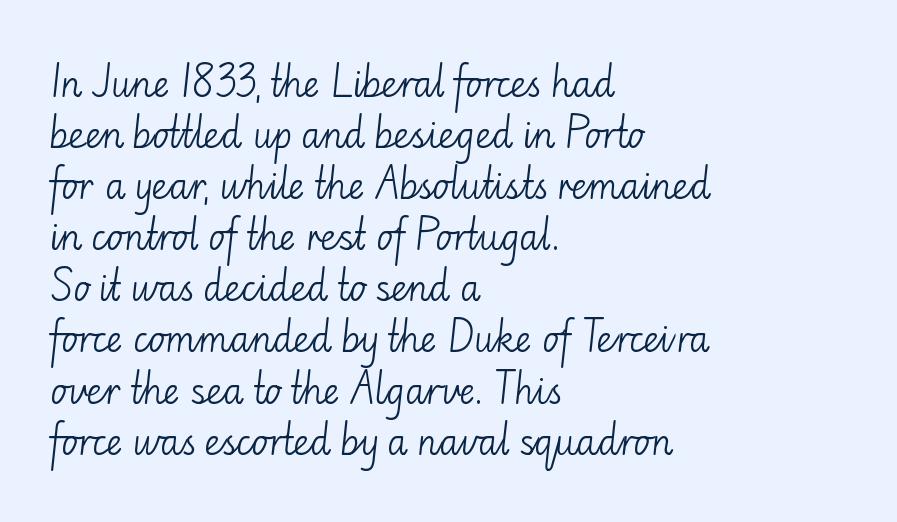
The image shows 35 px light sans-serif type; set left-aligned, normal line spacing (1.46x), normal letter spacing, not underlined; low stroke contrast and a small x-height.
